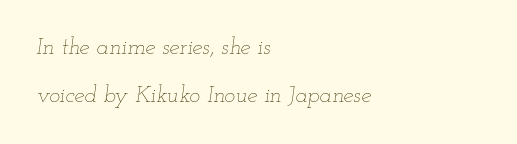
Q: Is the text bold? A: No.
Q: Is the text italic (slanted)? A: Yes, it leans right by about 12 degrees.
Q: Is the text underlined? A: No.
Q: How is the paragraph aligned? A: Left-aligned.
Q: Is the spacing between letters normal or unusually wide? A: Normal.
Q: Is the spacing between lines tight, normal or loose? A: Loose.
